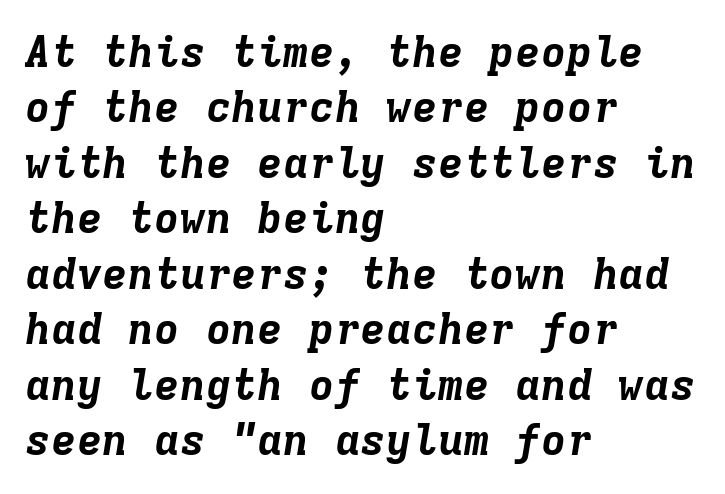
The image shows 43 px bold type, italic (leaning right), monospaced; set left-aligned, normal line spacing (1.29x), normal letter spacing, not underlined; low stroke contrast and a medium x-height.
